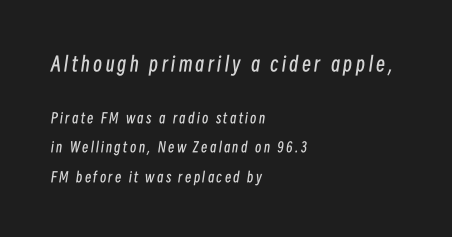
Q: Is the text bold? A: No.
Q: Is the text italic (slanted)? A: Yes, it leans right by about 8 degrees.
Q: Is the text underlined? A: No.
Q: How is the paragraph aligned? A: Left-aligned.
Q: Is the spacing between lines tight, normal or loose? A: Loose.
Q: Which block of text is set in a larger size, the first (top) or the second (bottom)? A: The first (top) one.
